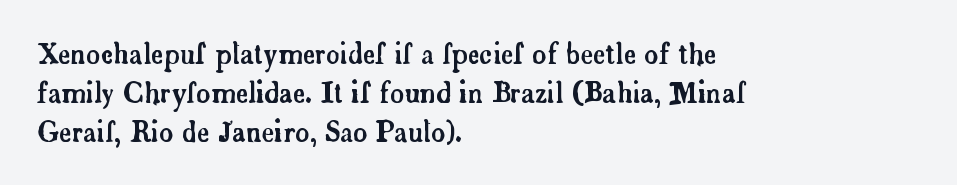
{"italic": "no", "underline": "no", "align": "left", "line_spacing": "normal", "line_spacing_ratio": 1.44, "letter_spacing": "normal", "letter_spacing_em": 0.0, "glyph_px": 27}
